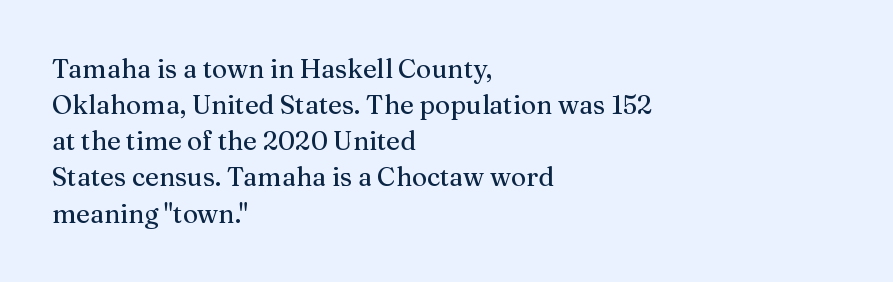
{"italic": "no", "underline": "no", "align": "left", "line_spacing": "normal", "line_spacing_ratio": 1.39, "letter_spacing": "normal", "letter_spacing_em": 0.0, "glyph_px": 26}
